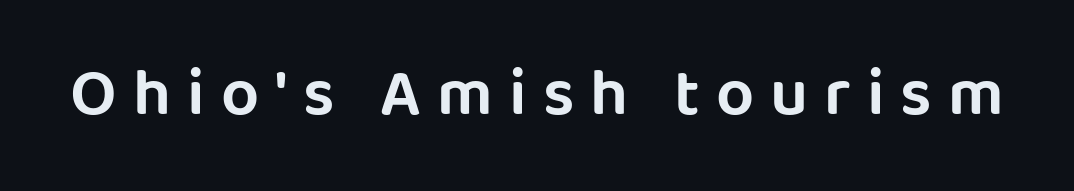
{"serif": "no", "italic": "no", "width": "normal", "stroke_contrast": "low", "x_height": "large", "monospaced": "no", "underline": "no", "letter_spacing": "wide", "letter_spacing_em": 0.24, "glyph_px": 67}
